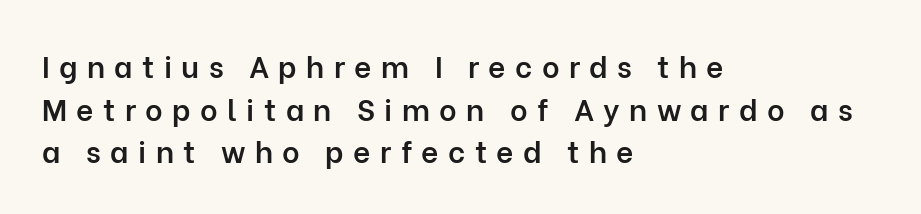
Someone cranked the tracking dial way up on this one. Set as a demibold, roughly 600 on the weight scale. Rule under the text: the space is simply empty. Layout note: lines flush left. A typesetter would call this proportional, since set widths differ per character.
